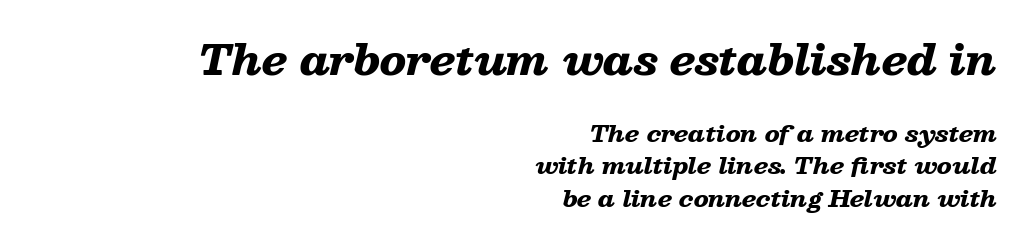
The baseline area is clear. Which margin do the lines hug? The right one — the left edge is uneven. How are the letters spaced? Ordinarily, with no added tracking. Thick stems and heavy bowls — unmistakably bold.
